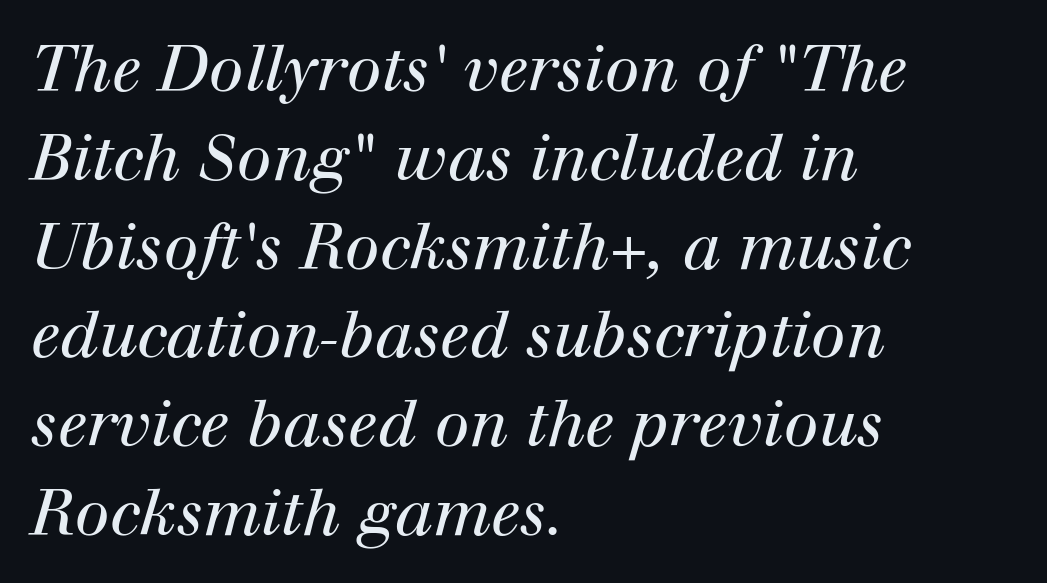
The image shows 63 px regular-weight serif type, italic (leaning right); set left-aligned, normal line spacing (1.41x), normal letter spacing, not underlined; high stroke contrast and a medium x-height.
